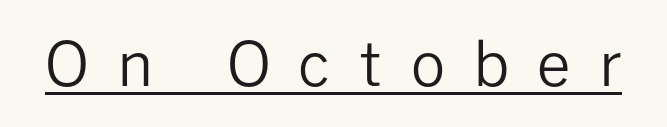
Q: Is the text bold? A: No.
Q: Is the text italic (slanted)? A: No, it is upright.
Q: Is the typeface a serif or a sans-serif typeface? A: Sans-serif.
Q: Is the text underlined? A: Yes.
Q: Is the spacing between letters normal or unusually wide? A: Unusually wide.
Q: Width (condensed, normal, or wide)? A: Normal.
Q: Stroke contrast? A: Low.
Q: x-height? A: Medium.
Q: Monospaced? A: No.
